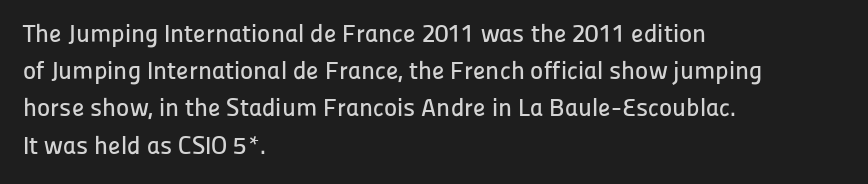
{"italic": "no", "underline": "no", "align": "left", "line_spacing": "normal", "line_spacing_ratio": 1.49, "letter_spacing": "normal", "letter_spacing_em": 0.0, "glyph_px": 25}
